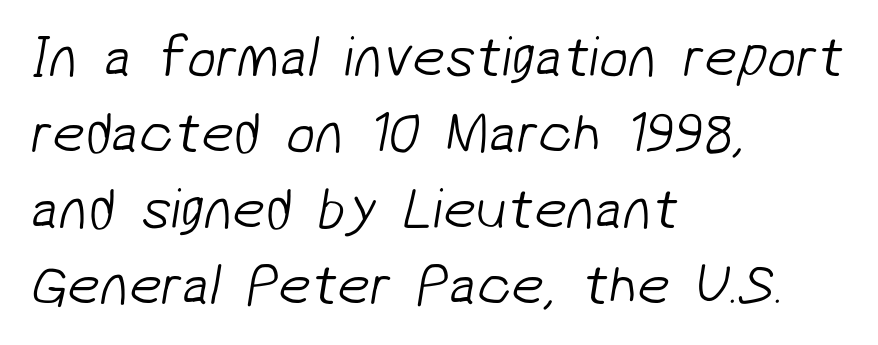
This rendering leaves character spacing at its baseline value. Unmarked baselines from the first word to the last. The space between consecutive lines is moderate. The rendering uses natural spacing where letterforms have individual widths.
